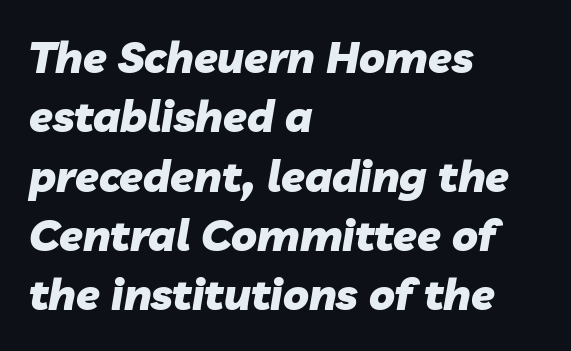
{"italic": "yes", "lean": "right", "slant_degrees": 10, "bold": "yes", "weight": "heavy", "width": "normal", "stroke_contrast": "low", "x_height": "medium", "monospaced": "no", "underline": "no", "align": "left", "line_spacing": "normal", "line_spacing_ratio": 1.38, "letter_spacing": "normal", "letter_spacing_em": 0.0, "glyph_px": 43}
